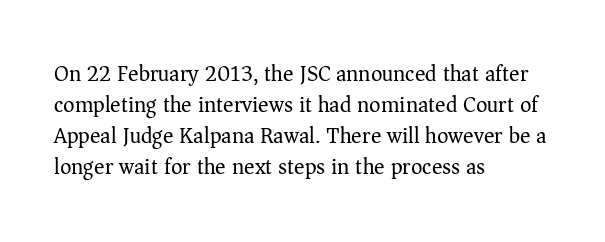
{"italic": "no", "bold": "no", "underline": "no", "align": "left", "line_spacing": "normal", "line_spacing_ratio": 1.41, "letter_spacing": "normal", "letter_spacing_em": 0.0, "glyph_px": 22}
